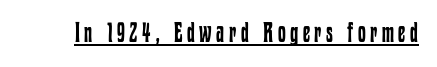
The image shows 28 px regular-weight, condensed type, upright; set underlined; low stroke contrast and a medium x-height.
